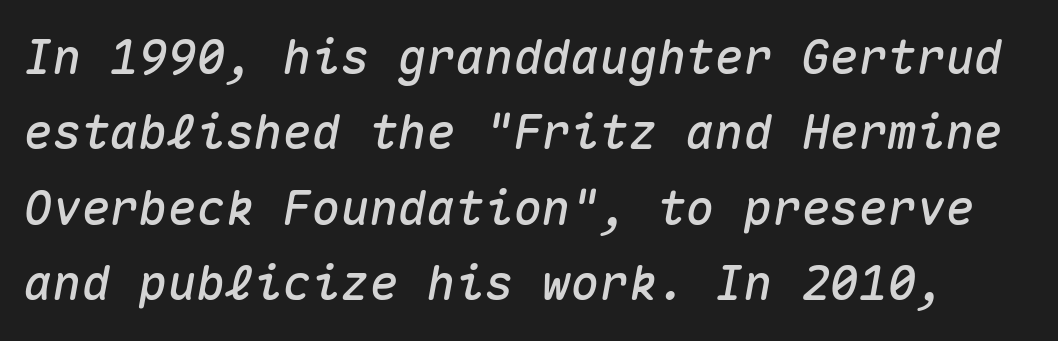
Q: Is the text italic (slanted)? A: Yes, it leans right by about 10 degrees.
Q: Is the text underlined? A: No.
Q: Is the spacing between letters normal or unusually wide? A: Normal.
Q: Is the spacing between lines tight, normal or loose? A: Normal.
Q: Width (condensed, normal, or wide)? A: Normal.
Q: Stroke contrast? A: Medium.
Q: x-height? A: Medium.
Q: Monospaced? A: Yes.
